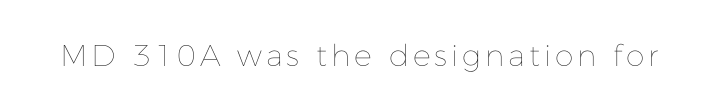
The strokes are not fattened; the text isn't bold. The baseline area is clear. The specimen reads as upright at a glance. Is this a fixed-width face? No — the glyphs have proportional, varying widths.
